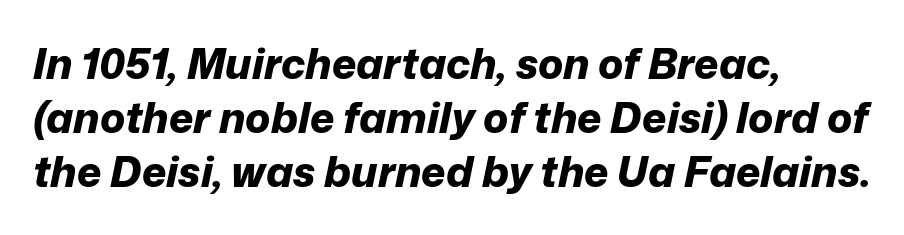
Q: Is the text bold? A: Yes.
Q: Is the text italic (slanted)? A: Yes, it leans right by about 12 degrees.
Q: Is the text underlined? A: No.
Q: How is the paragraph aligned? A: Left-aligned.
Q: Is the spacing between letters normal or unusually wide? A: Normal.
Q: Is the spacing between lines tight, normal or loose? A: Normal.
Q: Width (condensed, normal, or wide)? A: Normal.
Q: Stroke contrast? A: Low.
Q: x-height? A: Medium.
Q: Monospaced? A: No.
